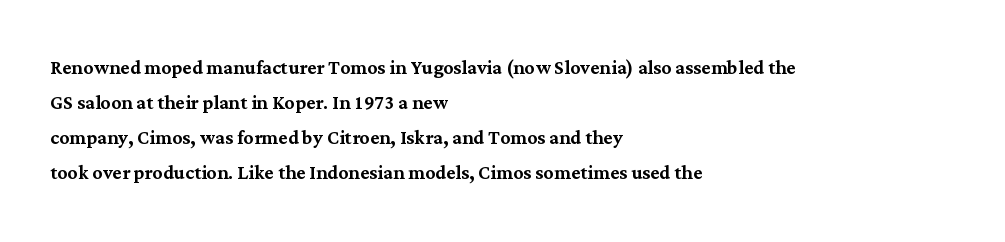
The rendering uses a moderate line-height, typical for paragraphs. A typesetter would call this zero additional tracking. Teacher's note: observe the even left margin — that is flush-left alignment. The string is rendered with underlining switched off. Posture: straight, roman, zero tilt.
